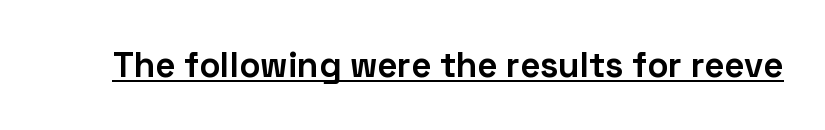
Q: Is the text bold? A: Yes.
Q: Is the text italic (slanted)? A: No, it is upright.
Q: Is the typeface a serif or a sans-serif typeface? A: Sans-serif.
Q: Is the text underlined? A: Yes.
Q: Is the spacing between letters normal or unusually wide? A: Normal.
Q: Width (condensed, normal, or wide)? A: Normal.
Q: Stroke contrast? A: Low.
Q: x-height? A: Medium.
Q: Monospaced? A: No.
